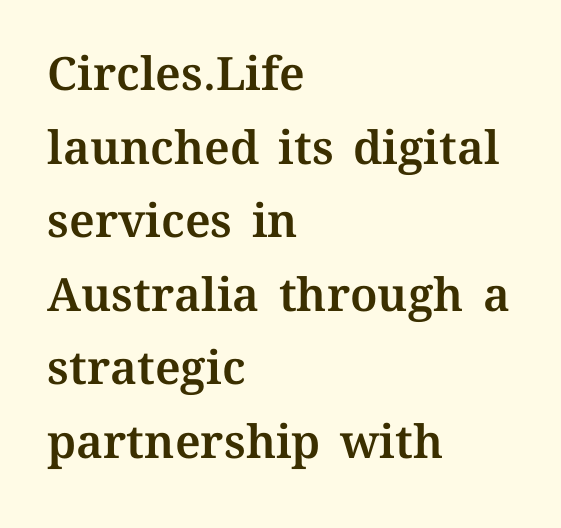
{"italic": "no", "width": "normal", "stroke_contrast": "medium", "x_height": "medium", "monospaced": "no", "underline": "no", "align": "left", "line_spacing": "normal", "line_spacing_ratio": 1.6, "letter_spacing": "normal", "letter_spacing_em": 0.0, "glyph_px": 46}
